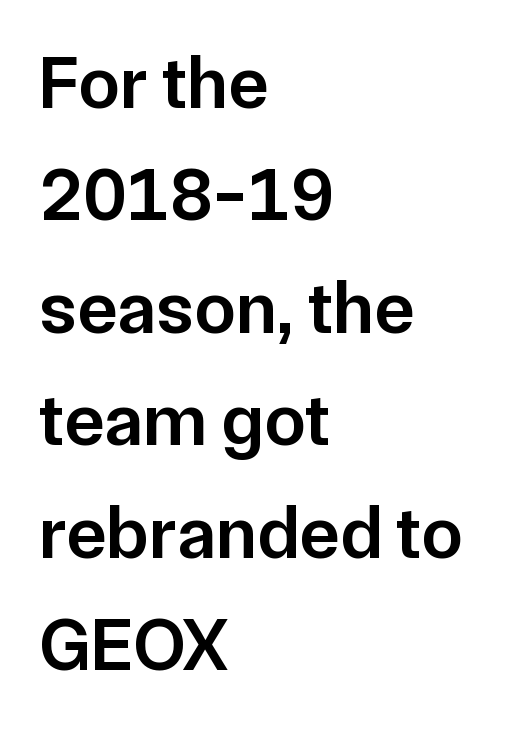
Q: Is the text bold? A: Semi-bold.
Q: Is the text italic (slanted)? A: No, it is upright.
Q: Is the typeface a serif or a sans-serif typeface? A: Sans-serif.
Q: Is the text underlined? A: No.
Q: How is the paragraph aligned? A: Left-aligned.
Q: Is the spacing between letters normal or unusually wide? A: Normal.
Q: Is the spacing between lines tight, normal or loose? A: Normal.
Q: Width (condensed, normal, or wide)? A: Normal.
Q: Stroke contrast? A: Low.
Q: x-height? A: Medium.
Q: Monospaced? A: No.
